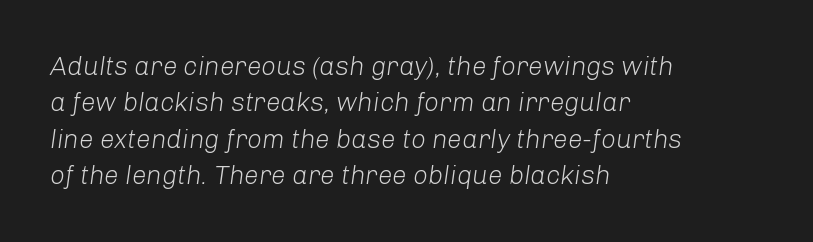
The glyphs are unaccompanied by any horizontal stroke below them. Letters have the restrained weight of plain body copy at most. In CSS terms this would be text-align: left. Regular leading.
